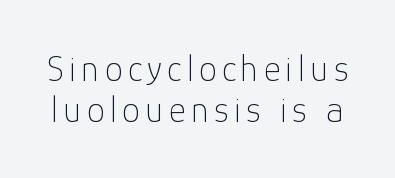
The image shows 37 px thin sans-serif type, upright; set tight line spacing (1.1x), not underlined; low stroke contrast and a medium x-height.
